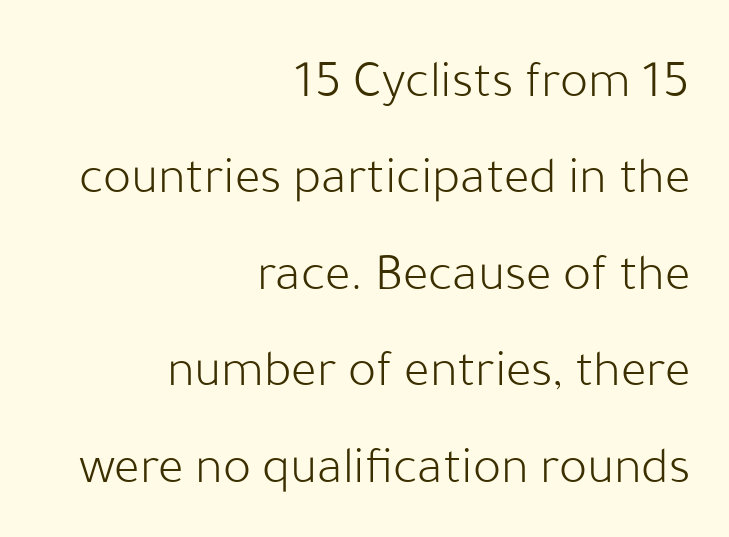
Leftover space on each line is placed entirely before the opening word. No feet cap the strokes, marking this as sans-serif type. A roman cut, with each character standing at attention. The rendering uses natural spacing where letterforms have individual widths. Quick note: underline off. Stroke thickness stays within the range of a standard reading face or lighter.
